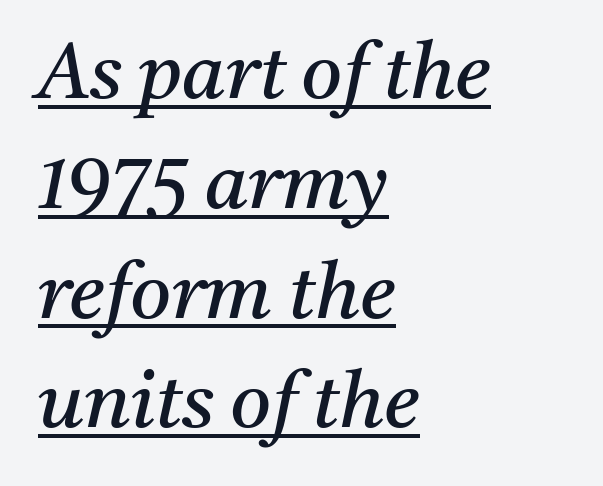
Q: Is the text bold? A: No.
Q: Is the text italic (slanted)? A: Yes, it leans right by about 11 degrees.
Q: Is the typeface a serif or a sans-serif typeface? A: Serif.
Q: Is the text underlined? A: Yes.
Q: How is the paragraph aligned? A: Left-aligned.
Q: Is the spacing between letters normal or unusually wide? A: Normal.
Q: Is the spacing between lines tight, normal or loose? A: Normal.
Q: Width (condensed, normal, or wide)? A: Normal.
Q: Stroke contrast? A: Medium.
Q: x-height? A: Medium.
Q: Monospaced? A: No.
